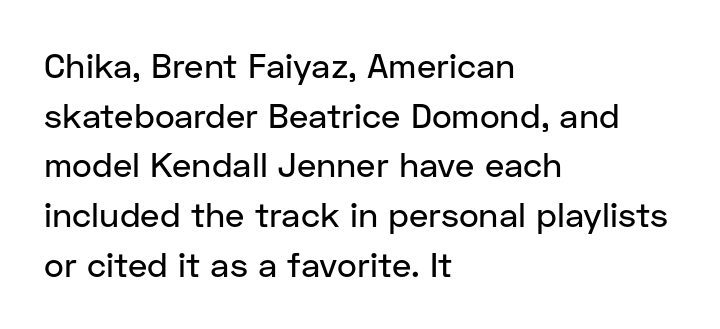
The image shows 34 px sans-serif type, upright; set left-aligned, normal line spacing (1.46x), normal letter spacing, not underlined; low stroke contrast and a medium x-height.
